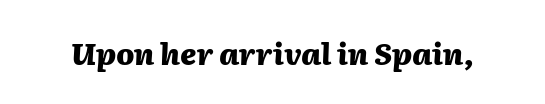
Thick stems and heavy bowls — unmistakably bold. There's an unmistakable incline to the writing here. The words here are not underlined. Is the letter spacing exaggerated? No — it looks like the ordinary default.
